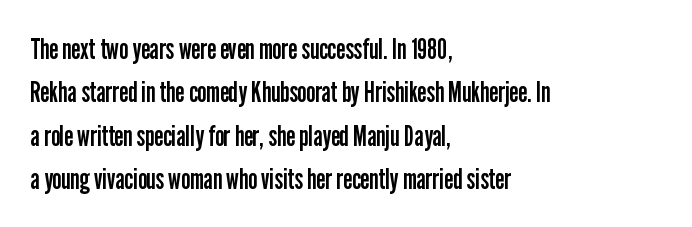
Heft: none added — not bold. You can tell it's not italic because the verticals are truly vertical. If you measured baseline to baseline, you'd find a middling distance. The gap between lines stays unmarked. Nobody touched the tracking dial on this one.
